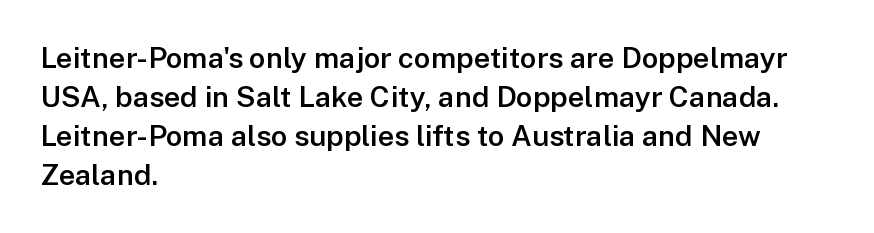
Q: Is the text bold? A: Semi-bold.
Q: Is the text italic (slanted)? A: No, it is upright.
Q: Is the typeface a serif or a sans-serif typeface? A: Sans-serif.
Q: Is the text underlined? A: No.
Q: How is the paragraph aligned? A: Left-aligned.
Q: Is the spacing between letters normal or unusually wide? A: Normal.
Q: Is the spacing between lines tight, normal or loose? A: Normal.
Q: Width (condensed, normal, or wide)? A: Normal.
Q: Stroke contrast? A: Low.
Q: x-height? A: Medium.
Q: Monospaced? A: No.
